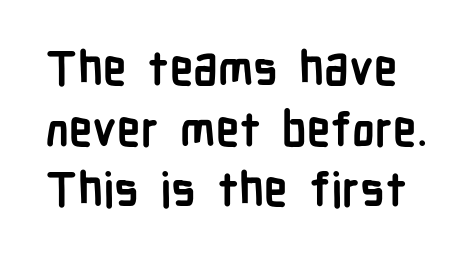
Q: Is the text bold? A: Yes.
Q: Is the text italic (slanted)? A: No, it is upright.
Q: Is the typeface a serif or a sans-serif typeface? A: Sans-serif.
Q: Is the text underlined? A: No.
Q: Is the spacing between letters normal or unusually wide? A: Normal.
Q: Is the spacing between lines tight, normal or loose? A: Normal.
Q: Width (condensed, normal, or wide)? A: Condensed.
Q: Stroke contrast? A: Low.
Q: x-height? A: Medium.
Q: Monospaced? A: No.
